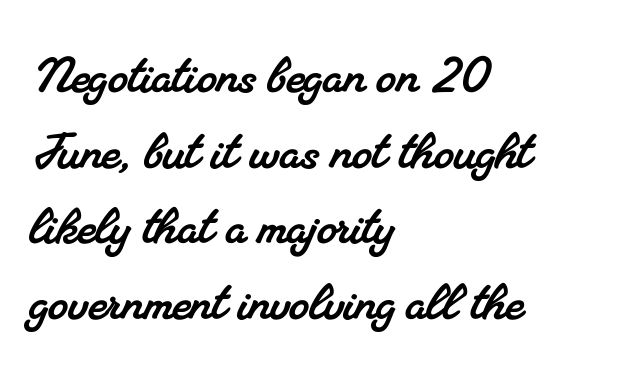
The image shows 63 px serif type; set left-aligned, line spacing 1.2x, normal letter spacing, not underlined; medium stroke contrast and a small x-height.
